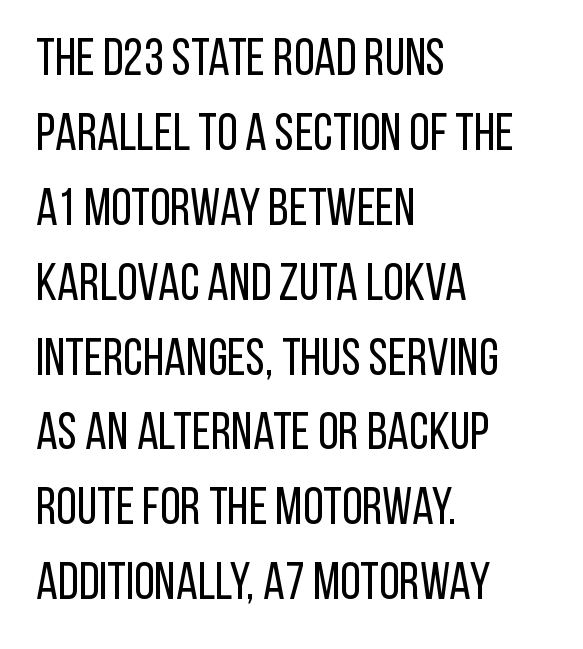
Q: Is the text bold? A: No.
Q: Is the text italic (slanted)? A: No, it is upright.
Q: Is the typeface a serif or a sans-serif typeface? A: Sans-serif.
Q: Is the text underlined? A: No.
Q: How is the paragraph aligned? A: Left-aligned.
Q: Is the spacing between letters normal or unusually wide? A: Normal.
Q: Is the spacing between lines tight, normal or loose? A: Normal.
Q: Width (condensed, normal, or wide)? A: Condensed.
Q: Stroke contrast? A: Low.
Q: x-height? A: Large.
Q: Monospaced? A: No.
